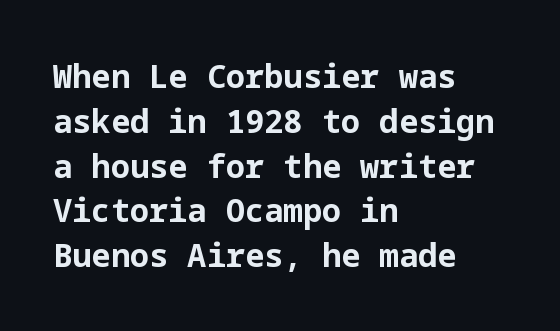
Between one letter and the next there's only the usual sliver of space. Chunky letters — that's bold for sure. This rendering uses left alignment, leaving the right contour irregular. The text was rendered using a sans face with plain stroke endings. Characters remain perfectly vertical along every line.
